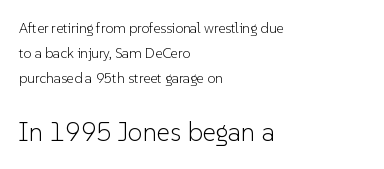
The image shows 26 px text type, upright; set left-aligned, line spacing 1.8x, normal letter spacing, not underlined; the second (bottom) block is 1.86x larger.
